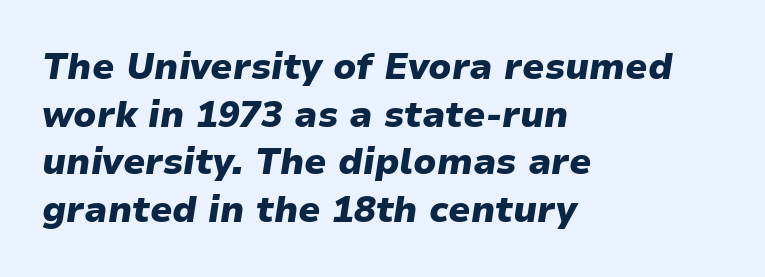
{"italic": "yes", "lean": "right", "slant_degrees": 9, "bold": "yes", "weight": "heavy", "width": "normal", "stroke_contrast": "low", "x_height": "medium", "monospaced": "no", "underline": "no", "align": "left", "line_spacing": "normal", "line_spacing_ratio": 1.32, "letter_spacing": "normal", "letter_spacing_em": 0.0, "glyph_px": 36}
